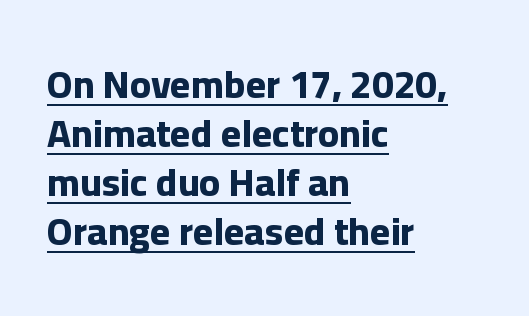
Short note: letters normally spaced. The ragged edge is on the right, which tells us the setting is flush left. Vertical spacing — default. Somebody hit Ctrl+U on this one — the words are underlined. Is this a fixed-width face? No — the glyphs have proportional, varying widths. The letters stand straight up with perfectly vertical stems.
